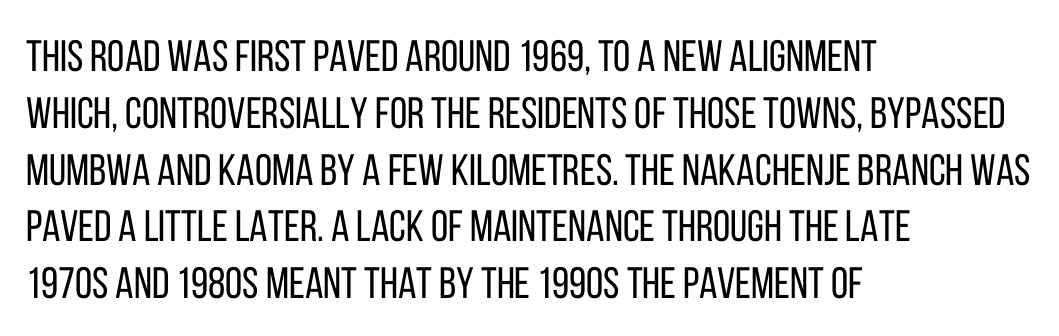
{"serif": "no", "italic": "no", "bold": "no", "weight": "regular", "width": "condensed", "stroke_contrast": "low", "x_height": "large", "monospaced": "no", "underline": "no", "align": "left", "line_spacing": "normal", "line_spacing_ratio": 1.29, "letter_spacing": "normal", "letter_spacing_em": 0.0, "glyph_px": 44}
